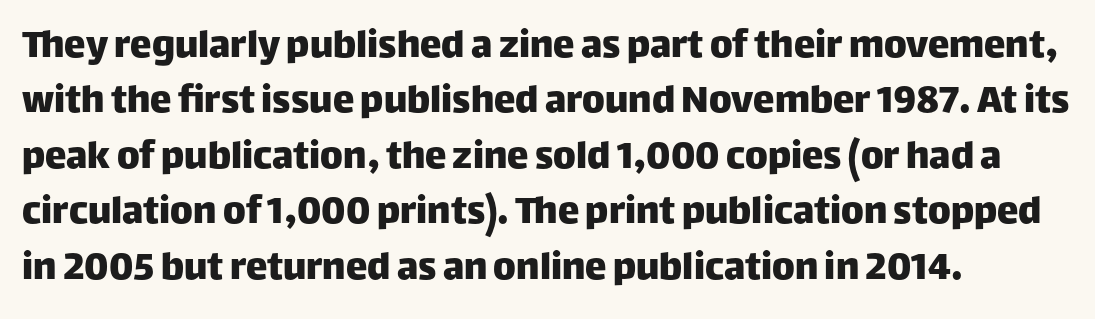
{"serif": "no", "italic": "no", "width": "normal", "stroke_contrast": "low", "x_height": "large", "monospaced": "no", "underline": "no", "align": "left", "line_spacing": "normal", "line_spacing_ratio": 1.29, "letter_spacing": "normal", "letter_spacing_em": 0.0, "glyph_px": 43}
